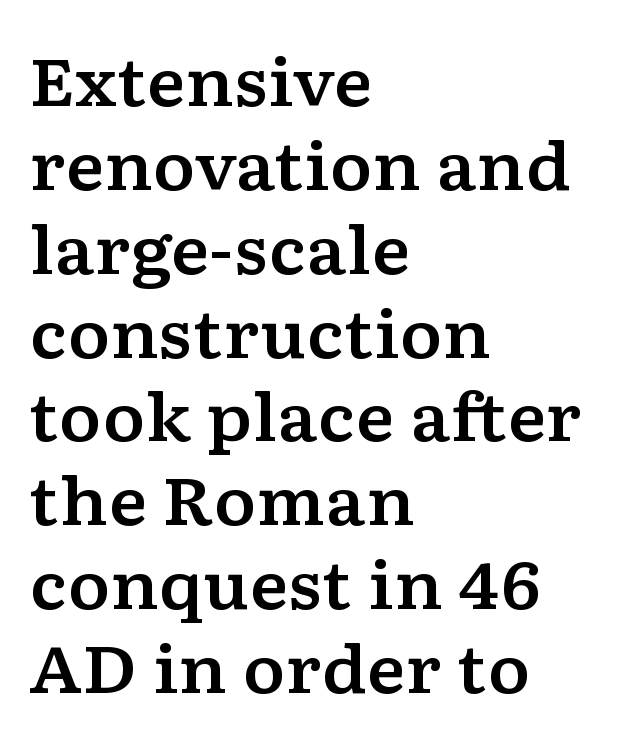
The image shows 65 px wide serif type, upright; set left-aligned, normal line spacing (1.29x), normal letter spacing, not underlined; low stroke contrast and a medium x-height.
